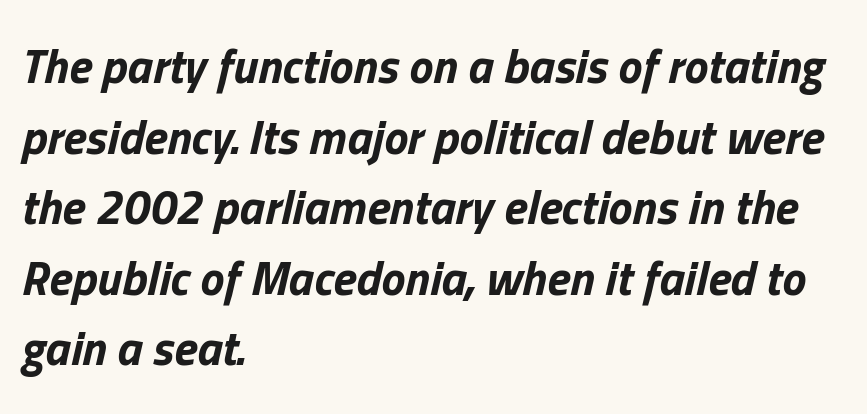
Q: Is the text bold? A: Yes.
Q: Is the text italic (slanted)? A: Yes, it leans right by about 13 degrees.
Q: Is the text underlined? A: No.
Q: How is the paragraph aligned? A: Left-aligned.
Q: Is the spacing between letters normal or unusually wide? A: Normal.
Q: Is the spacing between lines tight, normal or loose? A: Normal.
Q: Width (condensed, normal, or wide)? A: Normal.
Q: Stroke contrast? A: Low.
Q: x-height? A: Medium.
Q: Monospaced? A: No.
